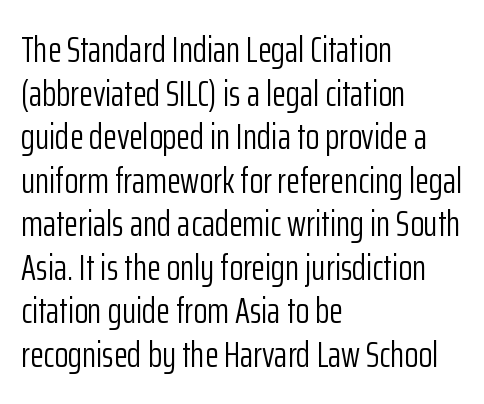
{"serif": "no", "italic": "no", "bold": "no", "weight": "light", "width": "condensed", "stroke_contrast": "low", "x_height": "medium", "monospaced": "no", "underline": "no", "align": "left", "line_spacing_ratio": 1.21, "letter_spacing": "normal", "letter_spacing_em": 0.0, "glyph_px": 36}
